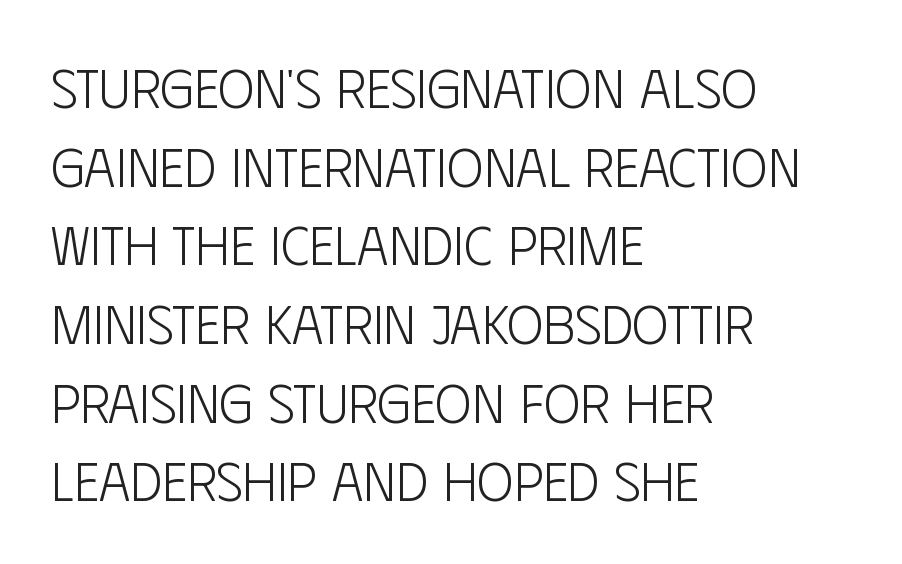
Q: Is the text bold? A: No.
Q: Is the text italic (slanted)? A: No, it is upright.
Q: Is the typeface a serif or a sans-serif typeface? A: Sans-serif.
Q: Is the text underlined? A: No.
Q: How is the paragraph aligned? A: Left-aligned.
Q: Is the spacing between letters normal or unusually wide? A: Normal.
Q: Is the spacing between lines tight, normal or loose? A: Normal.
Q: Width (condensed, normal, or wide)? A: Condensed.
Q: Stroke contrast? A: Low.
Q: x-height? A: Large.
Q: Monospaced? A: No.
